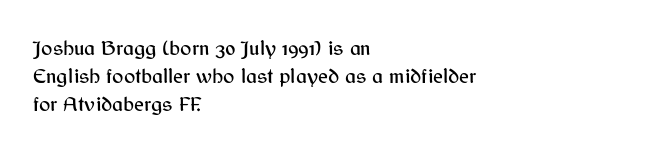
{"italic": "no", "underline": "no", "align": "left", "line_spacing": "normal", "line_spacing_ratio": 1.34, "letter_spacing": "normal", "letter_spacing_em": 0.0, "glyph_px": 21}
